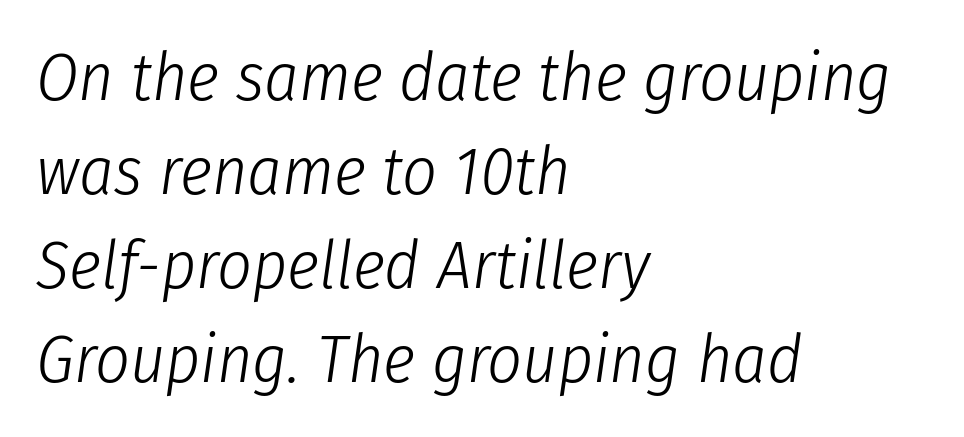
The image shows 68 px light, condensed type, italic (leaning right); set left-aligned, normal line spacing (1.38x), normal letter spacing, not underlined; low stroke contrast and a medium x-height.
